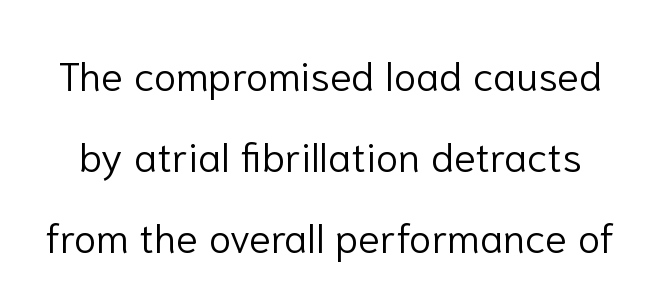
The image shows 41 px light sans-serif type, upright; set loose line spacing (1.97x), normal letter spacing, not underlined; low stroke contrast and a medium x-height.
